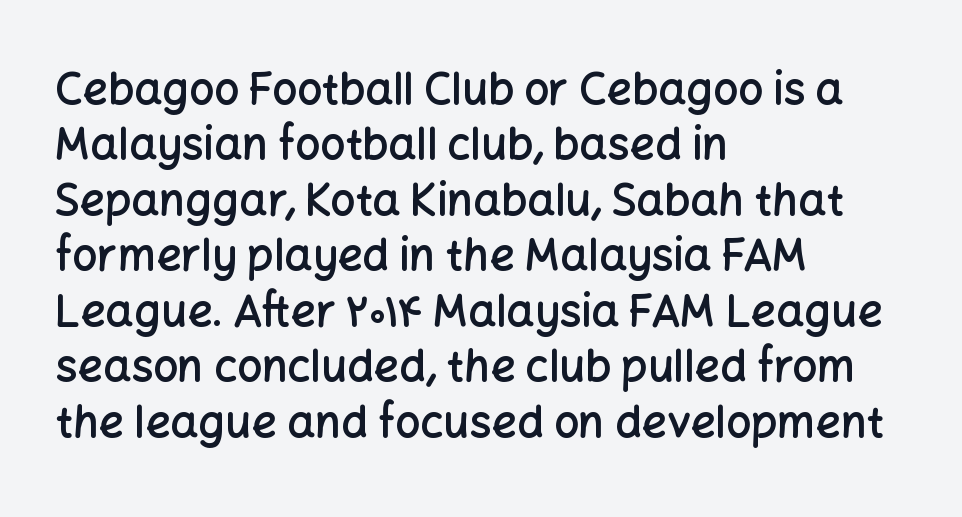
The image shows 44 px semibold sans-serif type, upright; set left-aligned, normal line spacing (1.26x), normal letter spacing, not underlined; low stroke contrast and a medium x-height.
